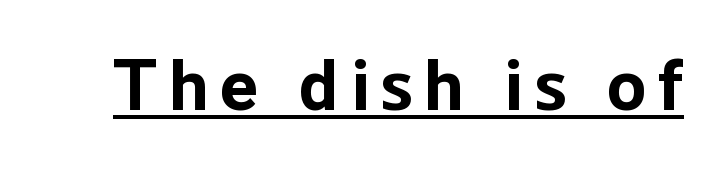
{"serif": "no", "italic": "no", "bold": "yes", "weight": "bold", "width": "normal", "stroke_contrast": "low", "x_height": "medium", "monospaced": "no", "underline": "yes", "glyph_px": 72}
